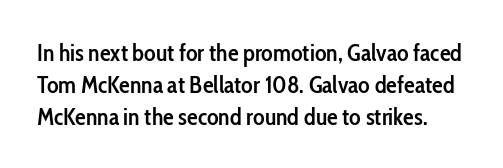
{"italic": "no", "bold": "semi", "underline": "no", "line_spacing": "normal", "line_spacing_ratio": 1.33, "letter_spacing": "normal", "letter_spacing_em": 0.0, "glyph_px": 24}
